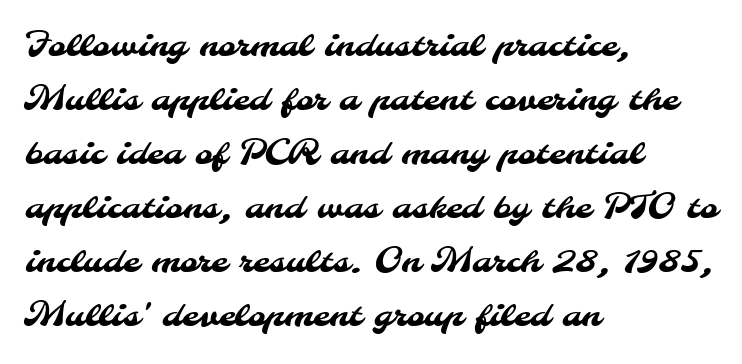
Q: Is the typeface a serif or a sans-serif typeface? A: Sans-serif.
Q: Is the text underlined? A: No.
Q: How is the paragraph aligned? A: Left-aligned.
Q: Is the spacing between letters normal or unusually wide? A: Normal.
Q: Is the spacing between lines tight, normal or loose? A: Normal.
Q: Width (condensed, normal, or wide)? A: Normal.
Q: Stroke contrast? A: Medium.
Q: x-height? A: Small.
Q: Monospaced? A: No.
